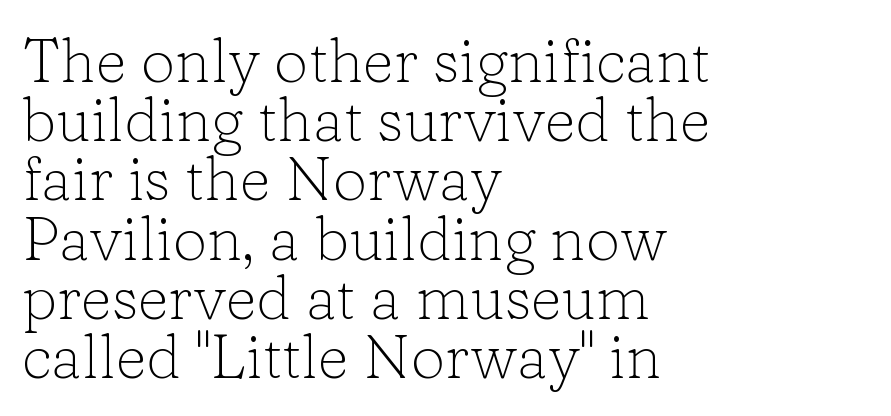
{"serif": "yes", "italic": "no", "bold": "no", "weight": "light", "width": "normal", "stroke_contrast": "low", "x_height": "medium", "monospaced": "no", "underline": "no", "align": "left", "line_spacing": "tight", "line_spacing_ratio": 0.97, "letter_spacing": "normal", "letter_spacing_em": 0.0, "glyph_px": 61}
